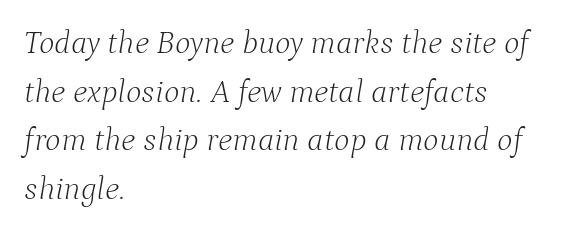
Ink coverage per letter is moderate at most. Proportional: the letters do not fall into vertical columns. The tracking reads as untouched default to a designer's eye. This block has exactly the height ordinary leading produces.
